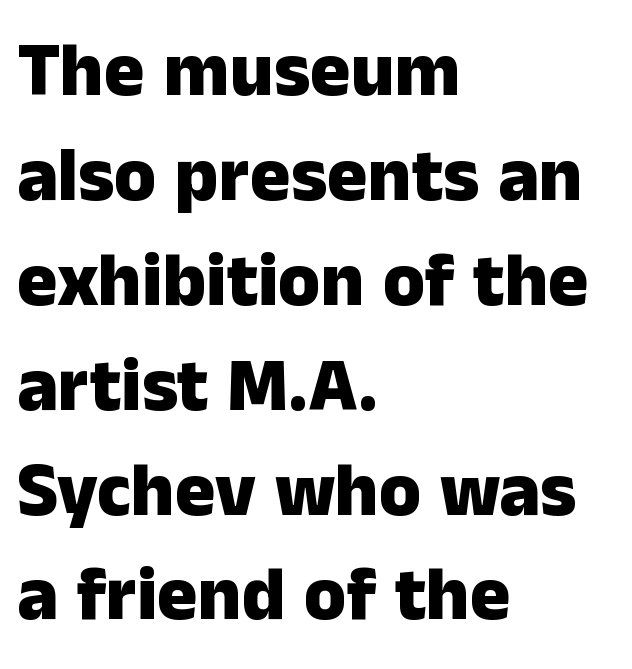
The image shows 76 px heavy sans-serif type, upright; set left-aligned, normal line spacing (1.38x), normal letter spacing, not underlined; low stroke contrast and a medium x-height.
